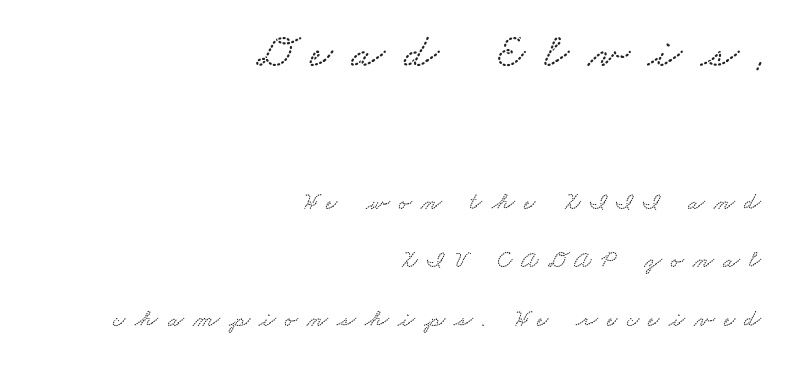
Size contrast runs from large at the top to small at the bottom. Horizontal alignment here is rightward, an uncommon choice for prose. Spacing between characters has been opened up far beyond the box default. Compared with typical paragraphs, the rows here are farther apart.
